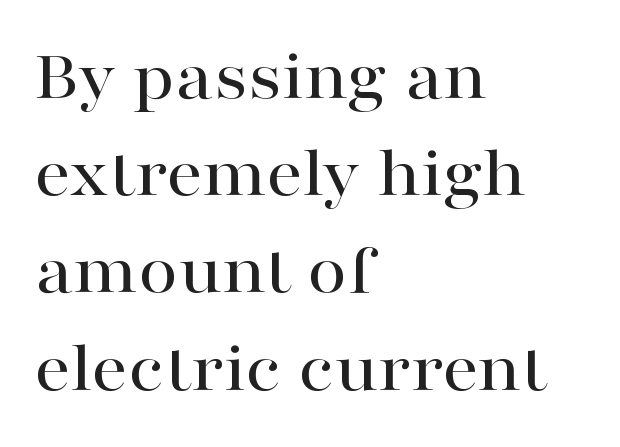
The image shows 72 px wide serif type, upright; set left-aligned, normal line spacing (1.35x), normal letter spacing, not underlined; high stroke contrast and a medium x-height.
